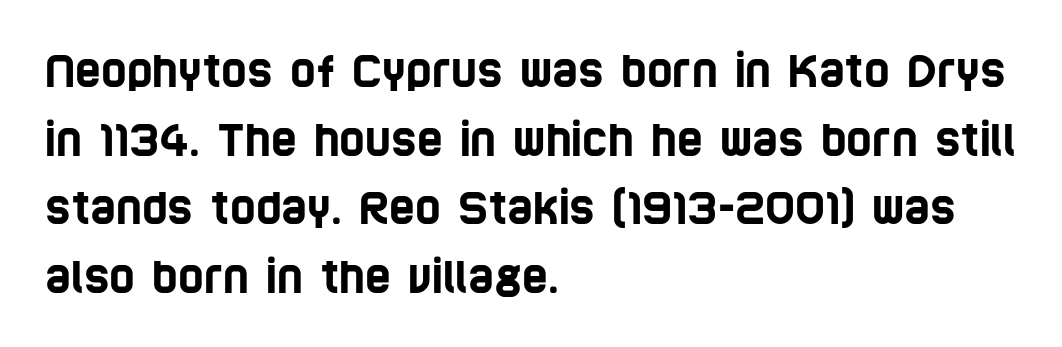
Q: Is the typeface a serif or a sans-serif typeface? A: Sans-serif.
Q: Is the text underlined? A: No.
Q: How is the paragraph aligned? A: Left-aligned.
Q: Is the spacing between letters normal or unusually wide? A: Normal.
Q: Is the spacing between lines tight, normal or loose? A: Normal.
Q: Width (condensed, normal, or wide)? A: Condensed.
Q: Stroke contrast? A: Low.
Q: x-height? A: Large.
Q: Monospaced? A: No.
